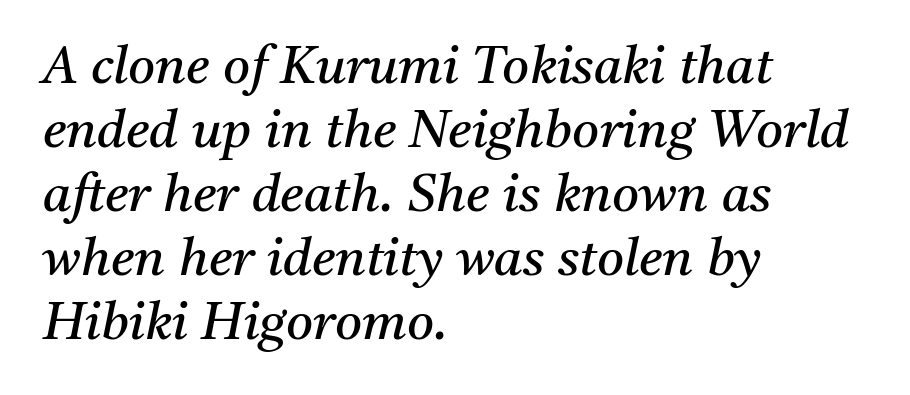
Q: Is the text bold? A: No.
Q: Is the text italic (slanted)? A: Yes, it leans right by about 11 degrees.
Q: Is the typeface a serif or a sans-serif typeface? A: Serif.
Q: Is the text underlined? A: No.
Q: How is the paragraph aligned? A: Left-aligned.
Q: Is the spacing between letters normal or unusually wide? A: Normal.
Q: Width (condensed, normal, or wide)? A: Normal.
Q: Stroke contrast? A: Medium.
Q: x-height? A: Medium.
Q: Monospaced? A: No.
